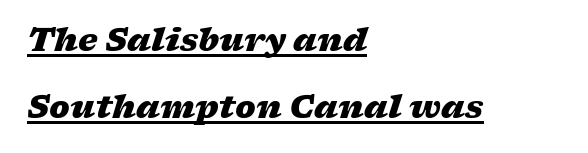
{"italic": "yes", "lean": "right", "slant_degrees": 17, "bold": "yes", "weight": "heavy", "width": "wide", "stroke_contrast": "low", "x_height": "medium", "monospaced": "no", "underline": "yes", "align": "left", "line_spacing": "loose", "line_spacing_ratio": 2.16, "letter_spacing": "normal", "letter_spacing_em": 0.0, "glyph_px": 31}
